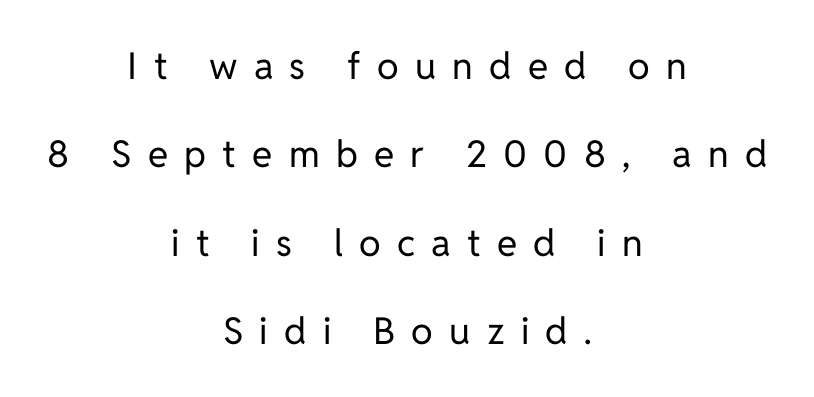
{"serif": "no", "italic": "no", "bold": "no", "weight": "regular", "width": "normal", "stroke_contrast": "low", "x_height": "medium", "monospaced": "no", "underline": "no", "align": "center", "line_spacing": "loose", "line_spacing_ratio": 2.39, "letter_spacing": "wide", "letter_spacing_em": 0.44, "glyph_px": 37}
